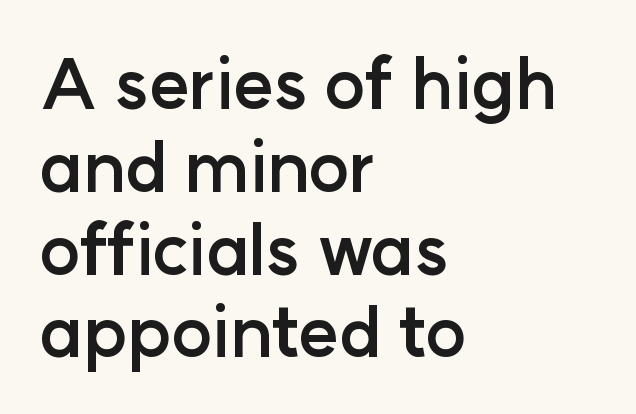
{"serif": "no", "italic": "no", "bold": "yes", "weight": "semibold", "width": "normal", "stroke_contrast": "low", "x_height": "medium", "monospaced": "no", "underline": "no", "align": "left", "line_spacing_ratio": 1.2, "letter_spacing": "normal", "letter_spacing_em": 0.0, "glyph_px": 69}
